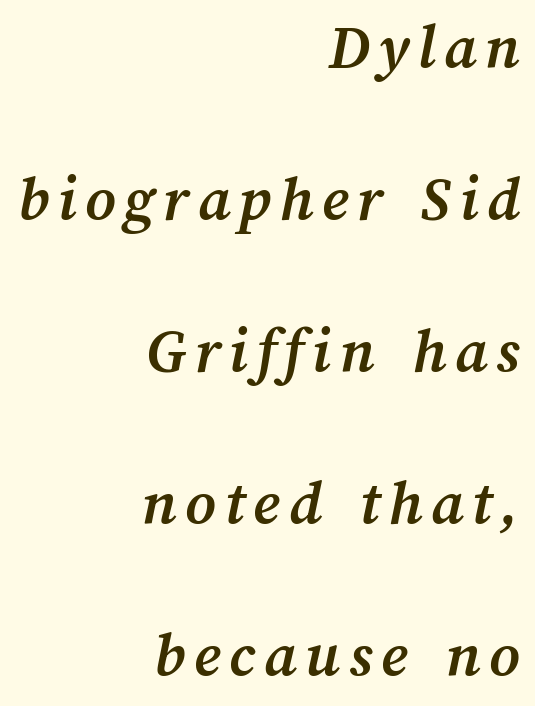
Q: Is the text bold? A: Yes.
Q: Is the text underlined? A: No.
Q: How is the paragraph aligned? A: Right-aligned.
Q: Is the spacing between lines tight, normal or loose? A: Loose.
Q: Width (condensed, normal, or wide)? A: Normal.
Q: Stroke contrast? A: Medium.
Q: x-height? A: Medium.
Q: Monospaced? A: No.
